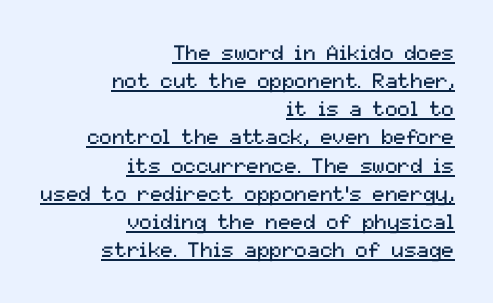
The image shows 21 px text type, upright; set right-aligned, normal line spacing (1.34x), normal letter spacing, underlined.
